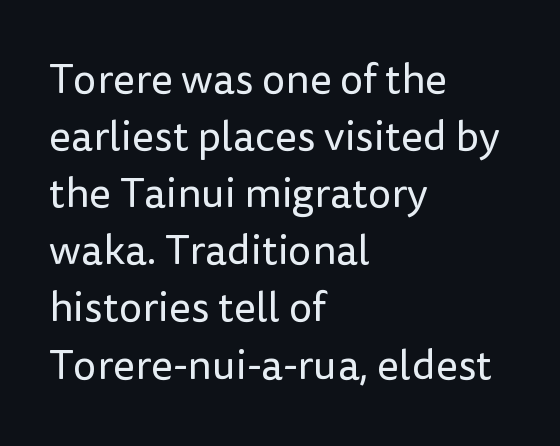
The image shows 42 px regular-weight sans-serif type, upright; set left-aligned, normal line spacing (1.36x), normal letter spacing, not underlined; low stroke contrast and a medium x-height.
